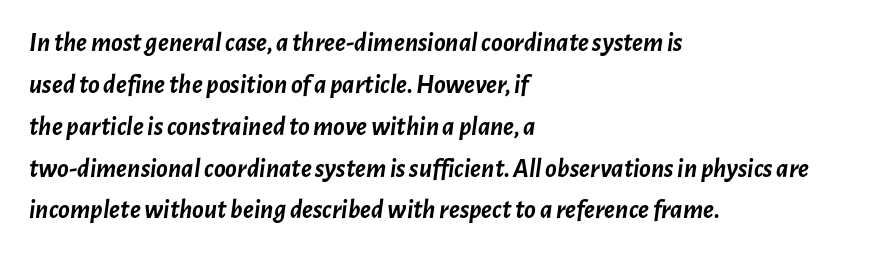
Q: Is the text bold? A: Yes.
Q: Is the text italic (slanted)? A: Yes, it leans right by about 7 degrees.
Q: Is the text underlined? A: No.
Q: How is the paragraph aligned? A: Left-aligned.
Q: Is the spacing between letters normal or unusually wide? A: Normal.
Q: Is the spacing between lines tight, normal or loose? A: Normal.
